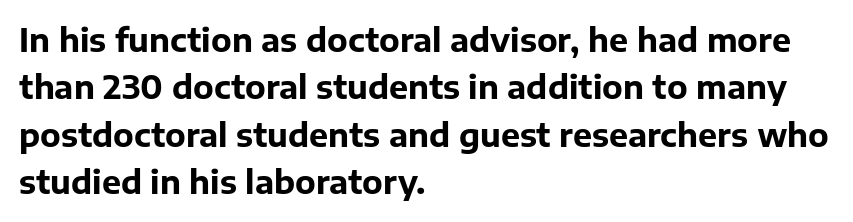
Q: Is the text bold? A: Yes.
Q: Is the text italic (slanted)? A: No, it is upright.
Q: Is the typeface a serif or a sans-serif typeface? A: Sans-serif.
Q: Is the text underlined? A: No.
Q: How is the paragraph aligned? A: Left-aligned.
Q: Is the spacing between letters normal or unusually wide? A: Normal.
Q: Is the spacing between lines tight, normal or loose? A: Normal.
Q: Width (condensed, normal, or wide)? A: Normal.
Q: Stroke contrast? A: Low.
Q: x-height? A: Medium.
Q: Monospaced? A: No.
